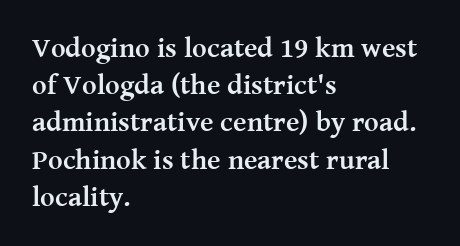
The image shows 28 px semibold serif type, upright; set left-aligned, normal line spacing (1.33x), normal letter spacing, not underlined; medium stroke contrast and a medium x-height.
